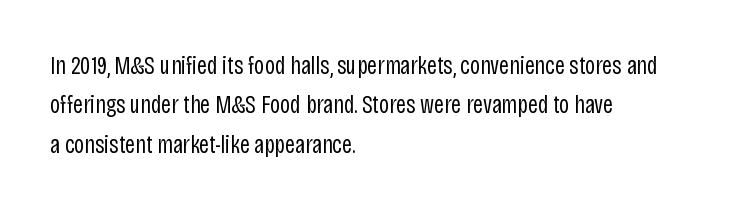
Q: Is the text bold? A: No.
Q: Is the text italic (slanted)? A: No, it is upright.
Q: Is the text underlined? A: No.
Q: How is the paragraph aligned? A: Left-aligned.
Q: Is the spacing between letters normal or unusually wide? A: Normal.
Q: Is the spacing between lines tight, normal or loose? A: Normal.
